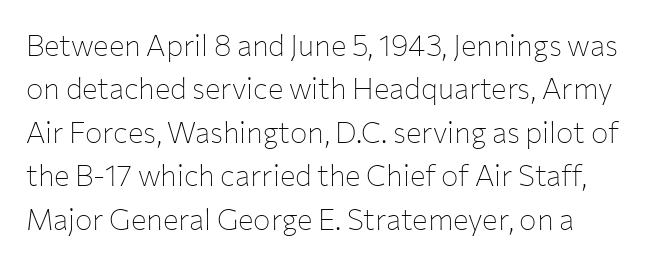
The image shows 29 px thin sans-serif type, upright; set left-aligned, normal line spacing (1.5x), normal letter spacing, not underlined; low stroke contrast and a medium x-height.
